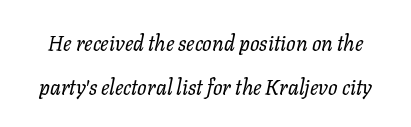
{"italic": "yes", "lean": "right", "slant_degrees": 11, "bold": "no", "underline": "no", "line_spacing": "loose", "line_spacing_ratio": 2.11, "letter_spacing": "normal", "letter_spacing_em": 0.0, "glyph_px": 21}
